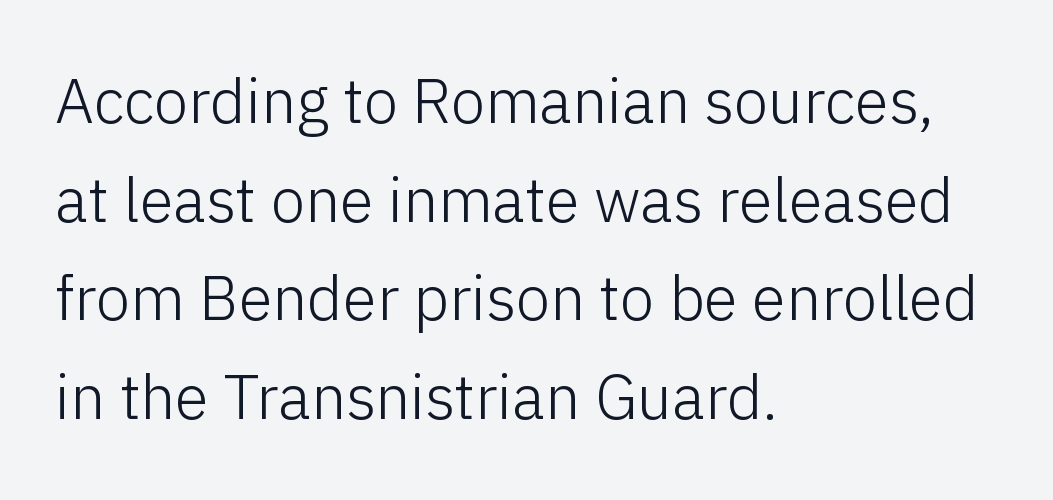
{"serif": "no", "italic": "no", "bold": "no", "weight": "light", "width": "normal", "stroke_contrast": "low", "x_height": "medium", "monospaced": "no", "underline": "no", "align": "left", "line_spacing": "normal", "line_spacing_ratio": 1.59, "letter_spacing": "normal", "letter_spacing_em": 0.0, "glyph_px": 62}
